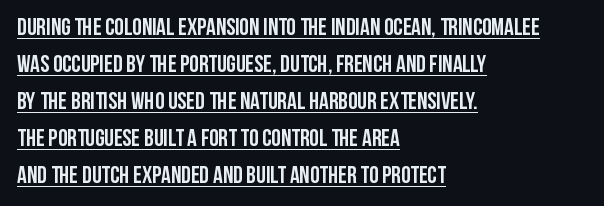
Q: Is the text bold? A: Yes.
Q: Is the text italic (slanted)? A: No, it is upright.
Q: Is the text underlined? A: Yes.
Q: How is the paragraph aligned? A: Left-aligned.
Q: Is the spacing between letters normal or unusually wide? A: Normal.
Q: Is the spacing between lines tight, normal or loose? A: Normal.
